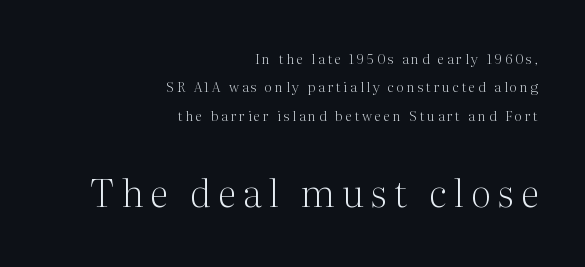
{"serif": "yes", "italic": "no", "bold": "no", "weight": "light", "width": "normal", "stroke_contrast": "medium", "x_height": "medium", "monospaced": "no", "underline": "no", "align": "right", "line_spacing": "loose", "line_spacing_ratio": 2.02, "larger_block": "second", "size_ratio": 2.71, "glyph_px": 38}
